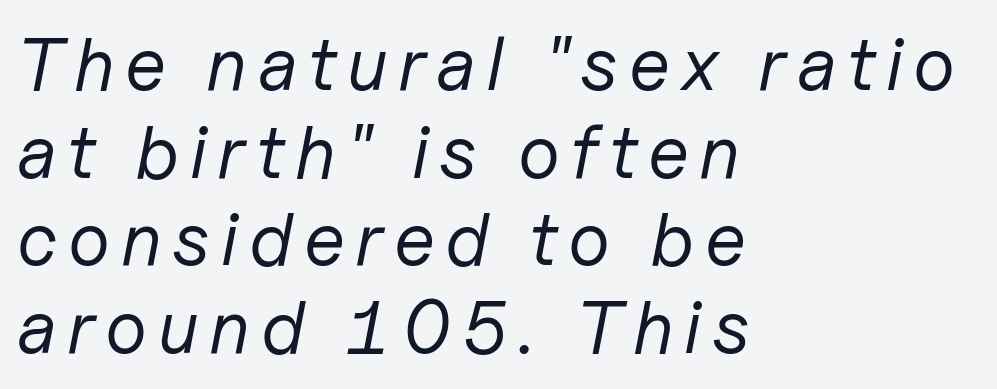
Each line starts at the same left margin while the right side varies. The typesetting does not lean heavy: it is not bold. The space directly below the letters is spotless. This sample has the flowing, uneven cadence of proportional lettering. Slanted lettering throughout.
